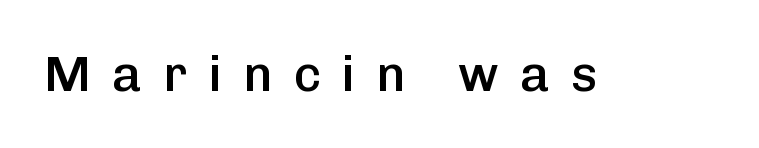
Q: Is the text bold? A: Semi-bold.
Q: Is the text italic (slanted)? A: No, it is upright.
Q: Is the typeface a serif or a sans-serif typeface? A: Sans-serif.
Q: Is the text underlined? A: No.
Q: Is the spacing between letters normal or unusually wide? A: Unusually wide.
Q: Width (condensed, normal, or wide)? A: Normal.
Q: Stroke contrast? A: Low.
Q: x-height? A: Medium.
Q: Monospaced? A: No.
